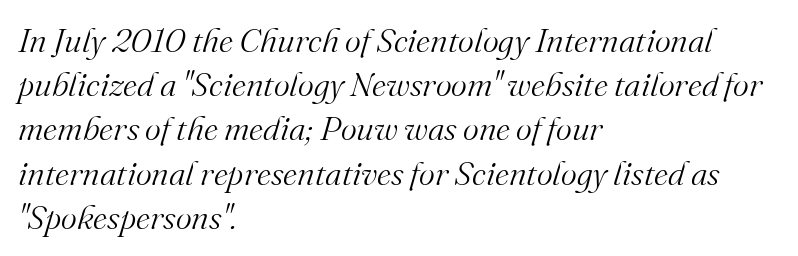
{"serif": "yes", "italic": "yes", "lean": "right", "slant_degrees": 16, "bold": "no", "weight": "light", "width": "normal", "stroke_contrast": "medium", "x_height": "small", "monospaced": "no", "underline": "no", "align": "left", "line_spacing": "normal", "line_spacing_ratio": 1.3, "letter_spacing": "normal", "letter_spacing_em": 0.0, "glyph_px": 34}
